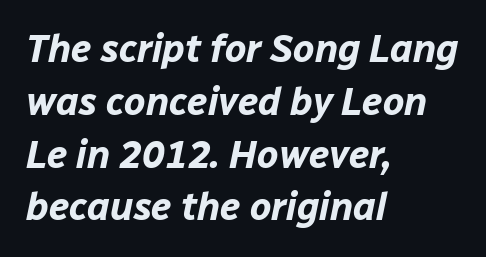
{"italic": "yes", "lean": "right", "slant_degrees": 12, "bold": "yes", "weight": "bold", "width": "normal", "stroke_contrast": "low", "x_height": "medium", "monospaced": "no", "underline": "no", "align": "left", "line_spacing": "normal", "line_spacing_ratio": 1.39, "letter_spacing": "normal", "letter_spacing_em": 0.0, "glyph_px": 38}
